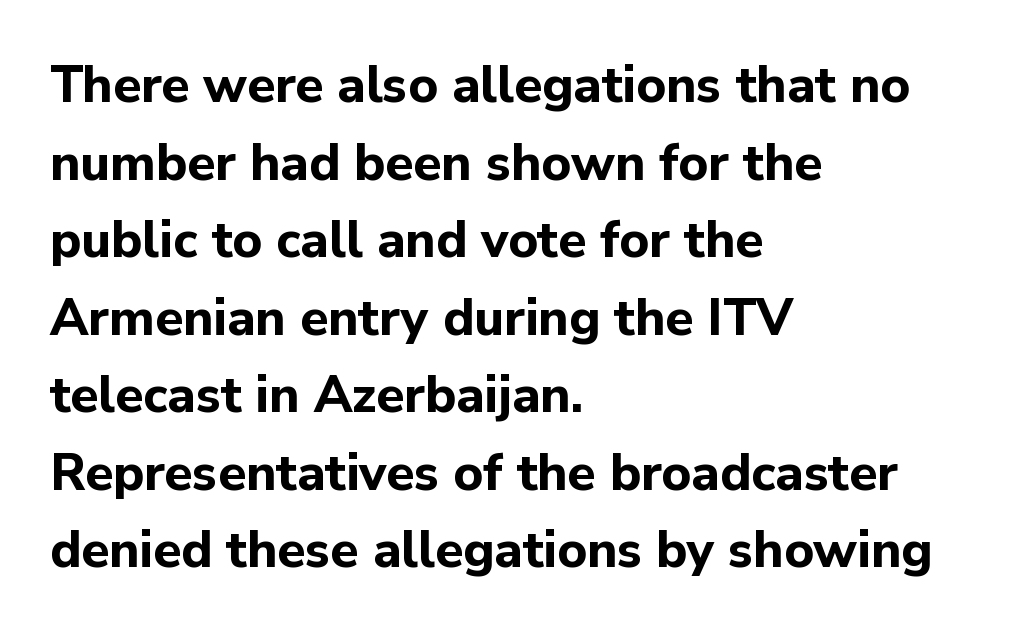
Descender tails drop into unmarked territory. Short note: letters normally spaced. Left-aligned paragraph, ragged on the right. Heavy, bold letterforms. The specimen reads as upright at a glance. Quick note: interline space is typical.
